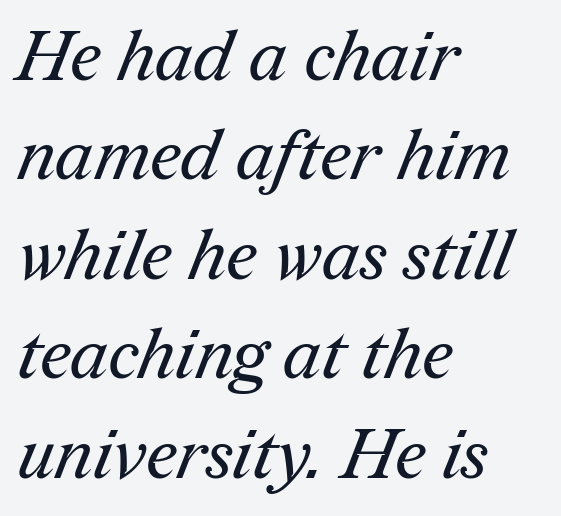
{"serif": "yes", "bold": "no", "weight": "regular", "width": "normal", "stroke_contrast": "medium", "x_height": "medium", "monospaced": "no", "underline": "no", "align": "left", "line_spacing": "normal", "line_spacing_ratio": 1.42, "letter_spacing": "normal", "letter_spacing_em": 0.0, "glyph_px": 70}
